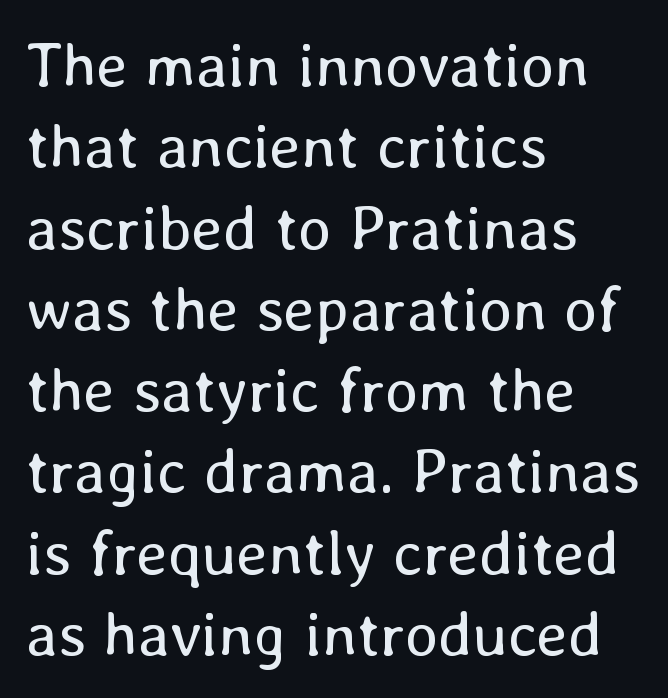
Vertically, the passage feels balanced, rows spaced as you'd expect. The rendering keeps characters at their native spacing. The font is comparable to plain body text, perhaps lighter. Honestly, there is no underline to notice here at all. This sample uses an upright cut, with every glyph sitting square on the baseline.
